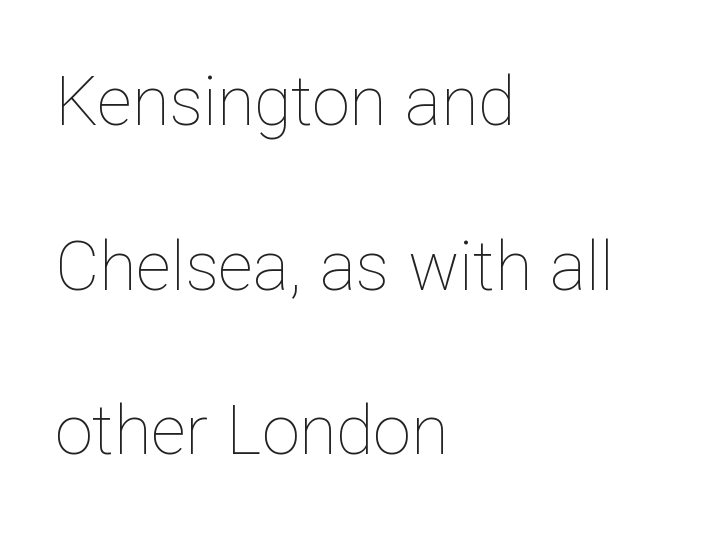
{"italic": "no", "bold": "no", "weight": "thin", "width": "normal", "stroke_contrast": "low", "x_height": "medium", "monospaced": "no", "underline": "no", "align": "left", "line_spacing": "loose", "line_spacing_ratio": 2.42, "letter_spacing": "normal", "letter_spacing_em": 0.0, "glyph_px": 68}
